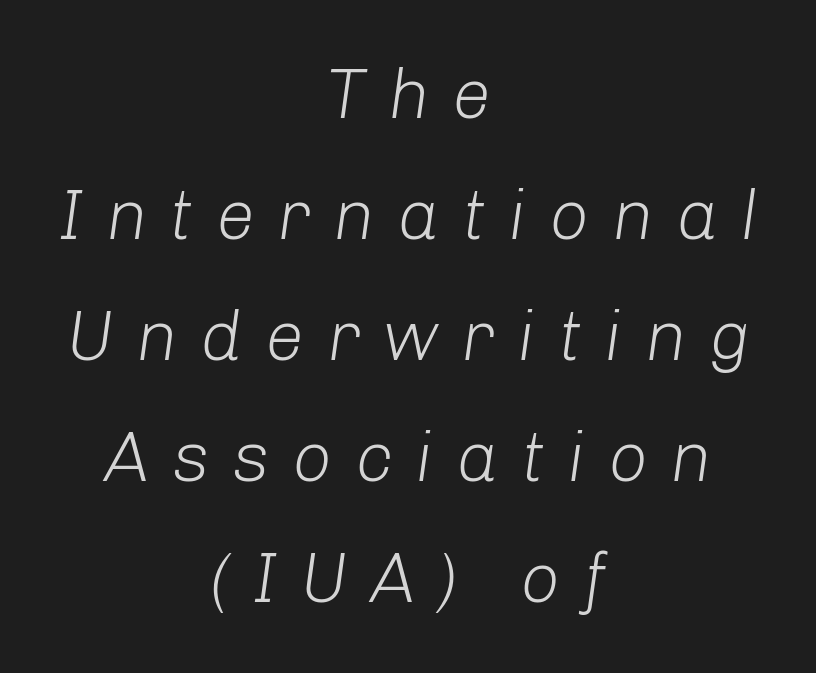
The image shows 70 px light type, italic (leaning right); set centered, line spacing 1.73x, unusually wide letter spacing (+0.32 em), not underlined; low stroke contrast and a medium x-height.
